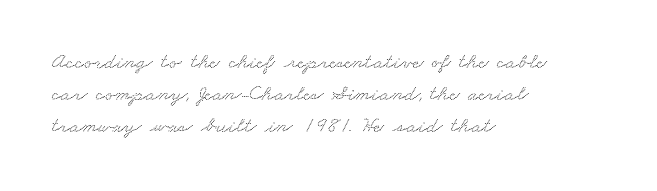
The image shows 22 px text type; set left-aligned, normal line spacing (1.45x), normal letter spacing, not underlined.
